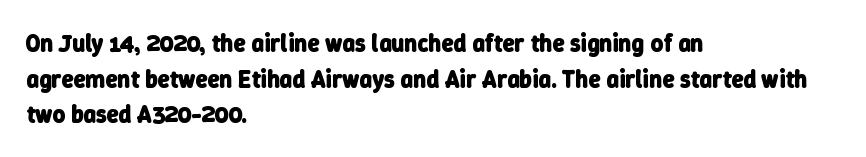
Q: Is the text bold? A: Yes.
Q: Is the text underlined? A: No.
Q: How is the paragraph aligned? A: Left-aligned.
Q: Is the spacing between letters normal or unusually wide? A: Normal.
Q: Is the spacing between lines tight, normal or loose? A: Normal.
